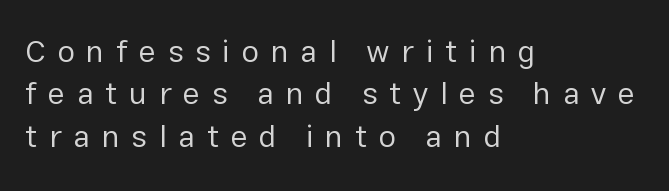
{"serif": "no", "italic": "no", "bold": "no", "weight": "regular", "width": "normal", "stroke_contrast": "low", "x_height": "medium", "monospaced": "no", "underline": "no", "align": "left", "line_spacing": "normal", "line_spacing_ratio": 1.37, "letter_spacing": "wide", "letter_spacing_em": 0.38, "glyph_px": 31}
